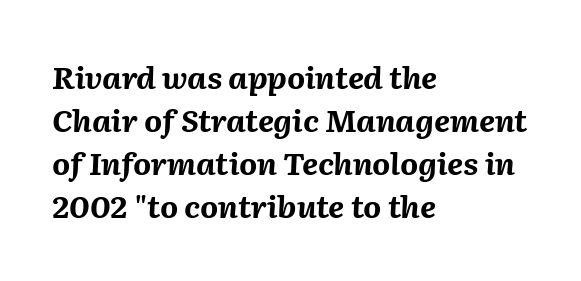
Q: Is the text bold? A: Yes.
Q: Is the text italic (slanted)? A: Yes, it leans right by about 2 degrees.
Q: Is the text underlined? A: No.
Q: How is the paragraph aligned? A: Left-aligned.
Q: Is the spacing between letters normal or unusually wide? A: Normal.
Q: Is the spacing between lines tight, normal or loose? A: Normal.
Q: Width (condensed, normal, or wide)? A: Normal.
Q: Stroke contrast? A: Medium.
Q: x-height? A: Medium.
Q: Monospaced? A: No.
